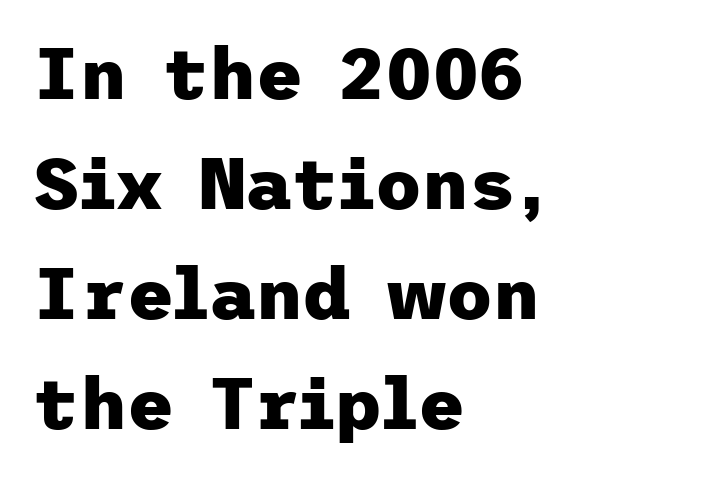
{"serif": "no", "italic": "no", "bold": "yes", "weight": "heavy", "width": "normal", "stroke_contrast": "low", "x_height": "medium", "underline": "no", "align": "left", "line_spacing": "normal", "line_spacing_ratio": 1.53, "letter_spacing": "normal", "letter_spacing_em": 0.0, "glyph_px": 72}
